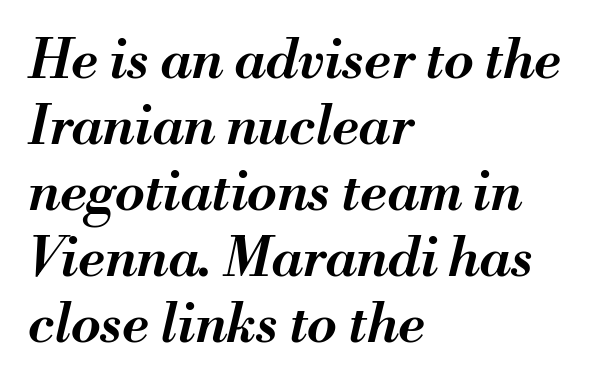
{"italic": "yes", "lean": "right", "slant_degrees": 13, "bold": "semi", "weight": "semibold", "width": "normal", "stroke_contrast": "medium", "x_height": "small", "monospaced": "no", "underline": "no", "align": "left", "line_spacing_ratio": 1.22, "letter_spacing": "normal", "letter_spacing_em": 0.0, "glyph_px": 54}
